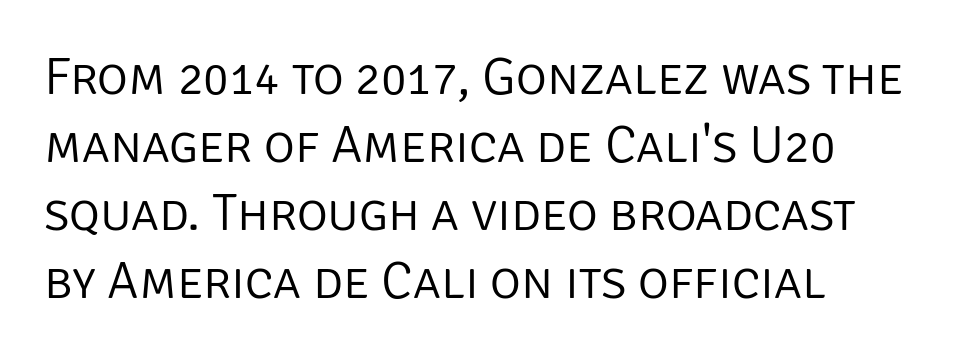
Where is the straight margin? On the left. The block of text has a typical density, with ordinary space between rows. Characters follow at the spacing the type designer built in. The strip under each line holds only bare page. The designer went with a sans here, leaving each stem footless. Ordinary non-slanted type is in use.
